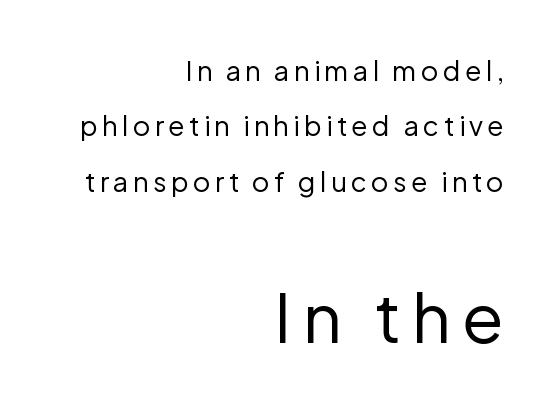
Whoever set this chose breathing room over compactness in the vertical rhythm. The following chunk of copy outweighs the initial chunk in type size. The axis of the letterforms is exactly vertical. All the whitespace from short lines collects on the left. The designer went with a sans here, leaving each stem footless. A light-to-regular cut is what we see here.
